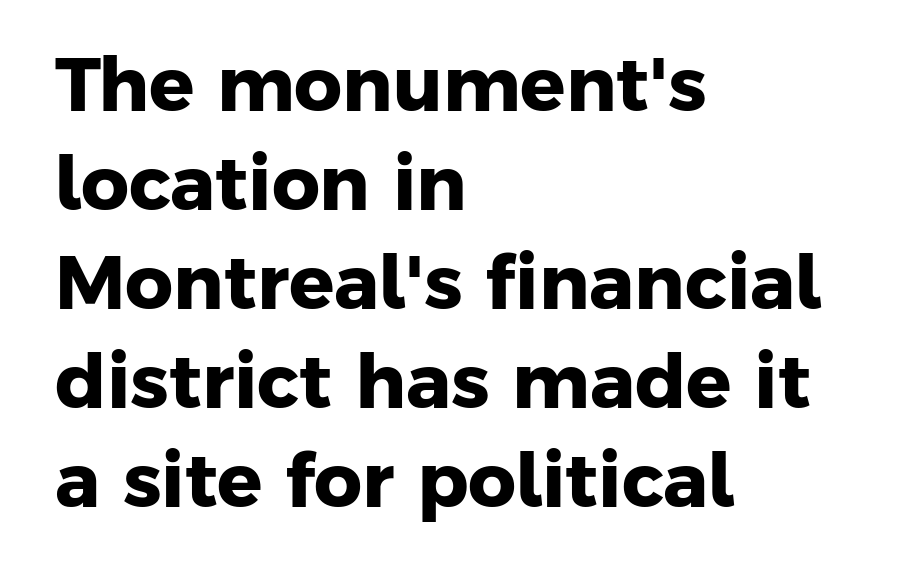
Q: Is the text bold? A: Yes.
Q: Is the typeface a serif or a sans-serif typeface? A: Sans-serif.
Q: Is the text underlined? A: No.
Q: How is the paragraph aligned? A: Left-aligned.
Q: Is the spacing between letters normal or unusually wide? A: Normal.
Q: Is the spacing between lines tight, normal or loose? A: Normal.
Q: Width (condensed, normal, or wide)? A: Normal.
Q: Stroke contrast? A: Low.
Q: x-height? A: Medium.
Q: Monospaced? A: No.
